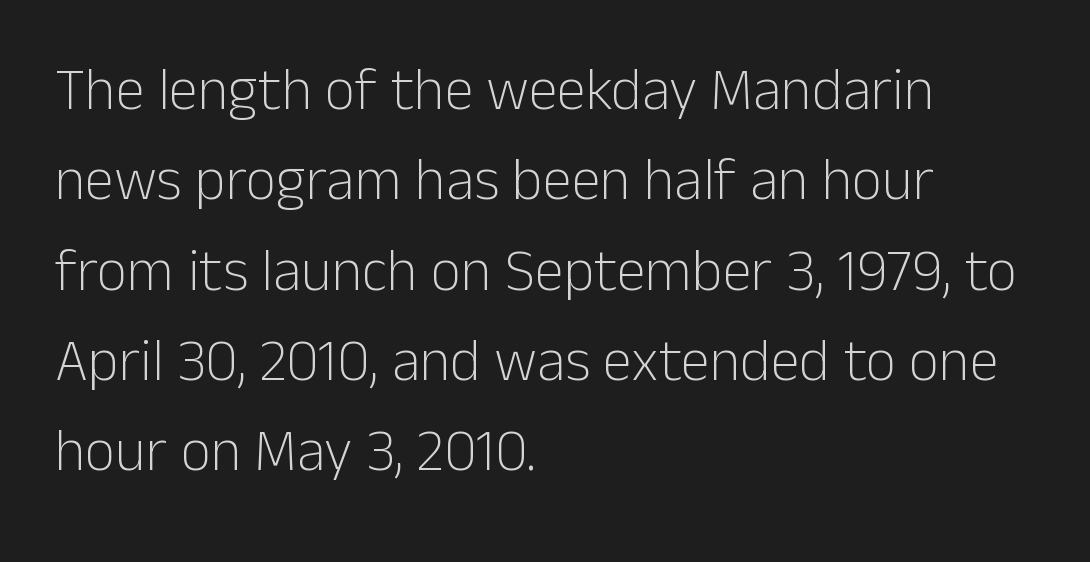
Is this a fixed-width face? No — the glyphs have proportional, varying widths. Lines of text with bare space underneath. Observe the ordinary spacing: letters are neighbours, not strangers. If you measured baseline to baseline, you'd find a middling distance.
